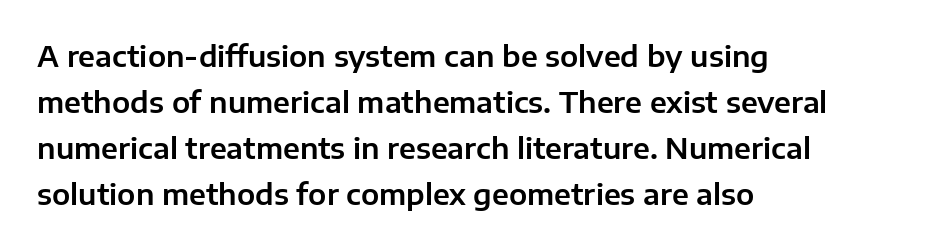
Q: Is the text italic (slanted)? A: No, it is upright.
Q: Is the typeface a serif or a sans-serif typeface? A: Sans-serif.
Q: Is the text underlined? A: No.
Q: How is the paragraph aligned? A: Left-aligned.
Q: Is the spacing between letters normal or unusually wide? A: Normal.
Q: Is the spacing between lines tight, normal or loose? A: Normal.
Q: Width (condensed, normal, or wide)? A: Normal.
Q: Stroke contrast? A: Low.
Q: x-height? A: Medium.
Q: Monospaced? A: No.
